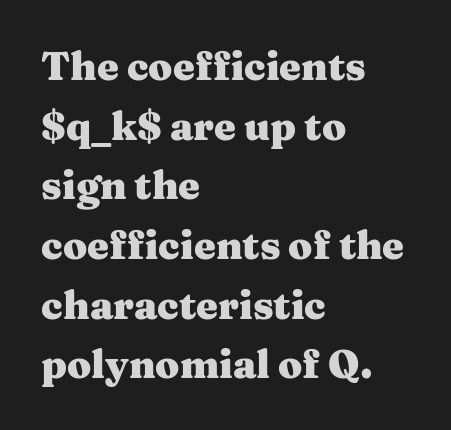
Quick note: underline off. You can tell it's not italic because the verticals are truly vertical. What kind of face is this? One with serifs. Teacher's note: observe the even left margin — that is flush-left alignment. Students, this is bold: see how much ink each stroke carries. Glyph-to-glyph distance matches everyday printed text.
